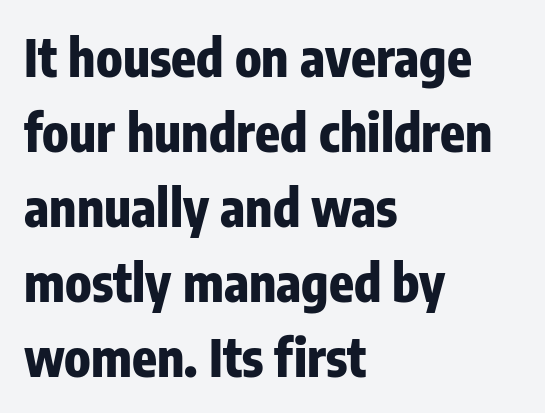
{"serif": "no", "italic": "no", "bold": "yes", "weight": "heavy", "width": "condensed", "stroke_contrast": "low", "x_height": "medium", "monospaced": "no", "underline": "no", "align": "left", "line_spacing": "normal", "line_spacing_ratio": 1.47, "letter_spacing": "normal", "letter_spacing_em": 0.0, "glyph_px": 51}
